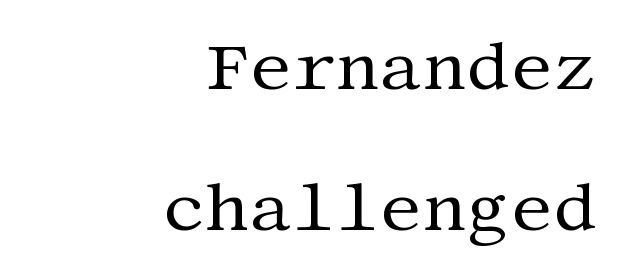
Q: Is the text bold? A: No.
Q: Is the text italic (slanted)? A: No, it is upright.
Q: Is the typeface a serif or a sans-serif typeface? A: Serif.
Q: Is the text underlined? A: No.
Q: How is the paragraph aligned? A: Right-aligned.
Q: Is the spacing between letters normal or unusually wide? A: Normal.
Q: Is the spacing between lines tight, normal or loose? A: Loose.
Q: Width (condensed, normal, or wide)? A: Normal.
Q: Stroke contrast? A: Medium.
Q: x-height? A: Large.
